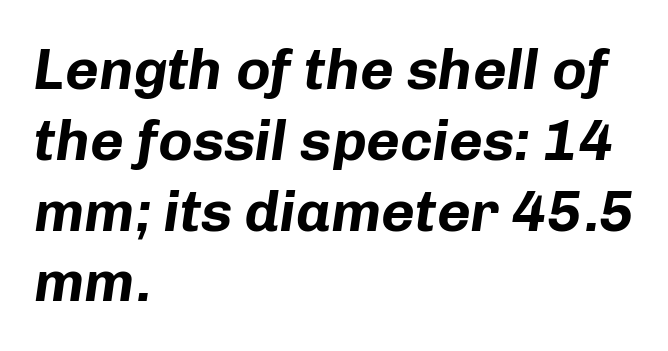
The image shows 58 px bold type, italic (leaning right); set left-aligned, line spacing 1.22x, normal letter spacing, not underlined; low stroke contrast and a medium x-height.
